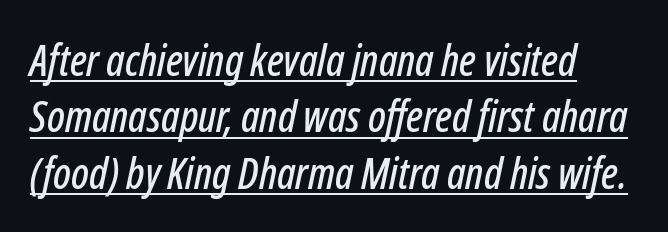
The image shows 43 px condensed type, italic (leaning right); set left-aligned, normal line spacing (1.31x), normal letter spacing, underlined; low stroke contrast and a medium x-height.
